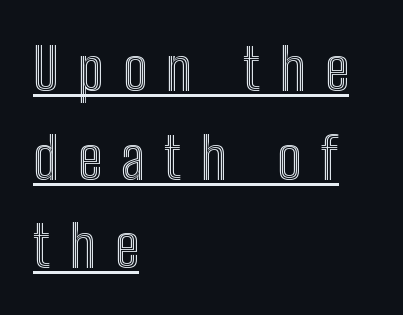
The image shows 58 px condensed type, upright; set left-aligned, normal line spacing (1.53x), unusually wide letter spacing (+0.33 em), underlined; a medium x-height.
